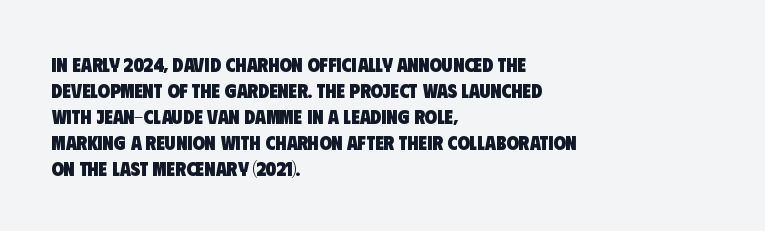
Set as a true bold cut, around the 700 mark. The line-height multiplier appears to be the usual default. Underline: absent. Leftover space on each line is placed entirely after the last word.
